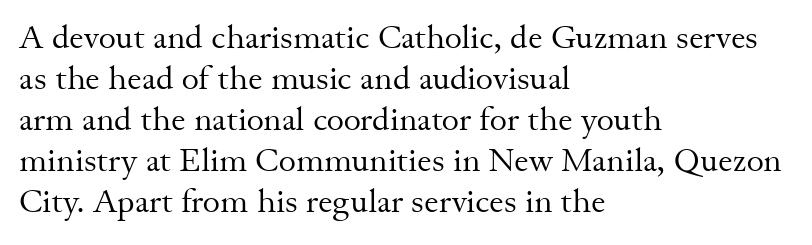
Q: Is the text bold? A: No.
Q: Is the text italic (slanted)? A: No, it is upright.
Q: Is the typeface a serif or a sans-serif typeface? A: Serif.
Q: Is the text underlined? A: No.
Q: How is the paragraph aligned? A: Left-aligned.
Q: Is the spacing between letters normal or unusually wide? A: Normal.
Q: Width (condensed, normal, or wide)? A: Normal.
Q: Stroke contrast? A: Medium.
Q: x-height? A: Small.
Q: Monospaced? A: No.
